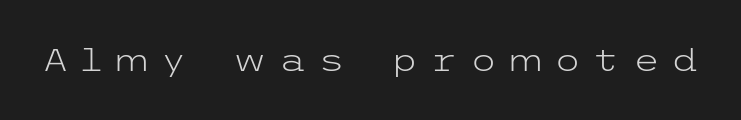
The letters are spread apart with noticeably loose tracking. The text was rendered using a sans face with plain stroke endings. Plain, unruled lines of type. Every stem runs plumb, perpendicular to the baseline. The strokes are not fattened; the text isn't bold.
